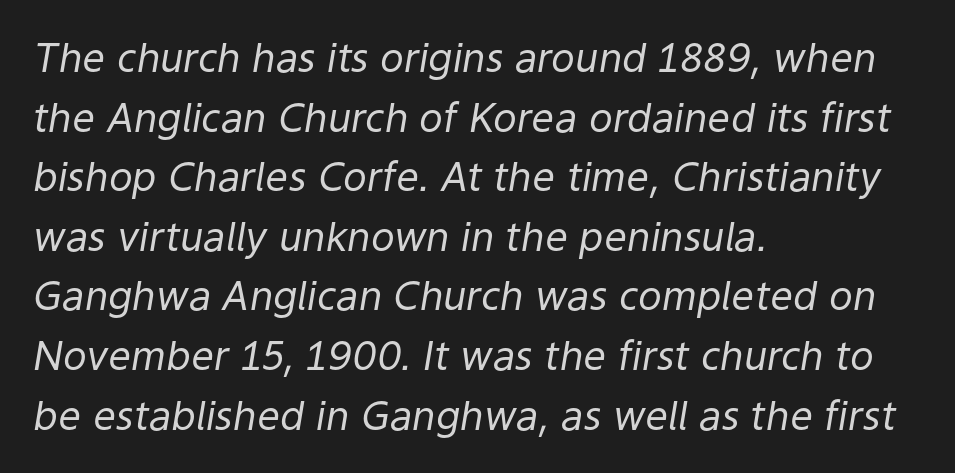
The image shows 40 px regular-weight type, italic (leaning right); set left-aligned, normal line spacing (1.49x), normal letter spacing, not underlined; low stroke contrast and a medium x-height.
